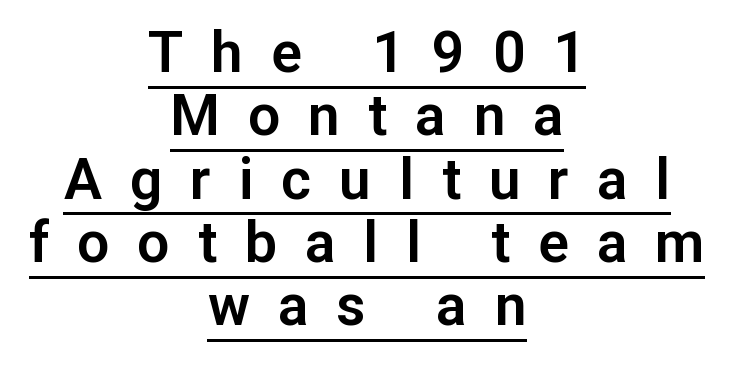
{"serif": "no", "italic": "no", "width": "normal", "stroke_contrast": "low", "x_height": "medium", "monospaced": "no", "underline": "yes", "align": "center", "line_spacing": "tight", "line_spacing_ratio": 1.11, "letter_spacing": "wide", "letter_spacing_em": 0.49, "glyph_px": 57}
